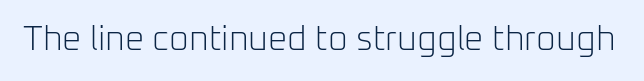
The image shows 34 px light sans-serif type, upright; set normal letter spacing, not underlined; low stroke contrast and a medium x-height.
